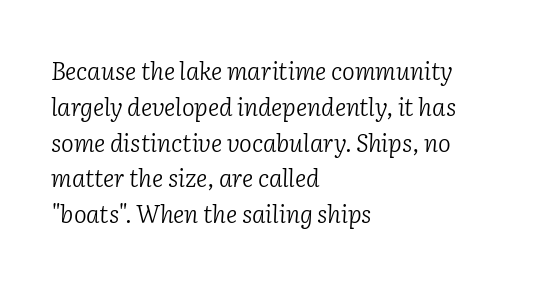
Q: Is the text bold? A: No.
Q: Is the text italic (slanted)? A: Yes, it leans right by about 2 degrees.
Q: Is the text underlined? A: No.
Q: How is the paragraph aligned? A: Left-aligned.
Q: Is the spacing between letters normal or unusually wide? A: Normal.
Q: Is the spacing between lines tight, normal or loose? A: Normal.
